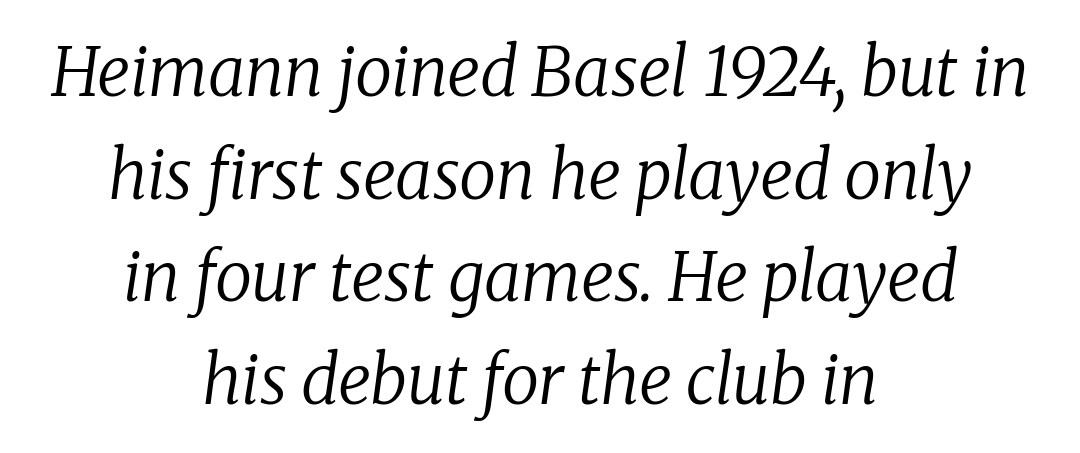
The image shows 67 px regular-weight serif type, italic (leaning right); set centered, normal line spacing (1.53x), normal letter spacing, not underlined; low stroke contrast and a medium x-height.
